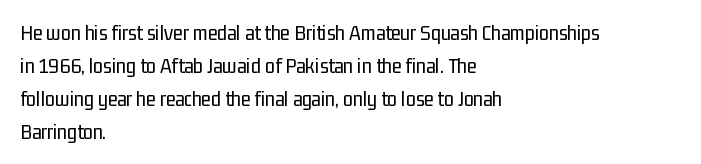
{"italic": "no", "bold": "no", "underline": "no", "align": "left", "line_spacing": "normal", "line_spacing_ratio": 1.5, "letter_spacing": "normal", "letter_spacing_em": 0.0, "glyph_px": 22}
